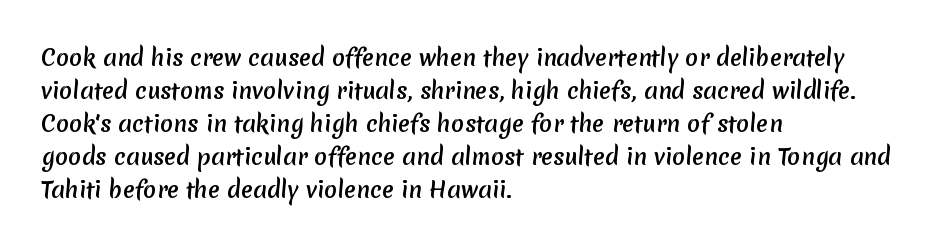
{"bold": "yes", "underline": "no", "align": "left", "line_spacing": "normal", "line_spacing_ratio": 1.5, "letter_spacing": "normal", "letter_spacing_em": 0.0, "glyph_px": 22}
